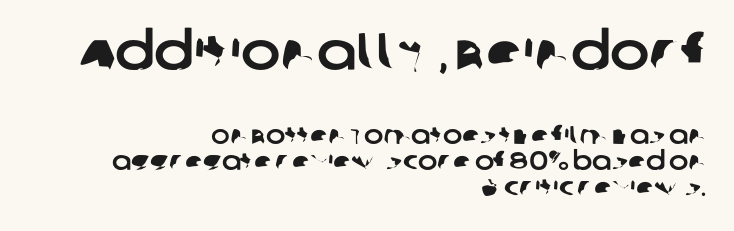
The image shows 53 px sans-serif type; set right-aligned, tight line spacing (1.0x), normal letter spacing, not underlined; the first (top) block is 2.04x larger; low stroke contrast and a large x-height.
